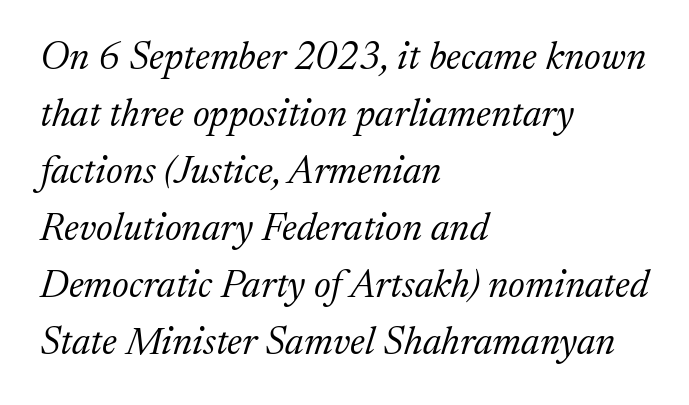
The image shows 39 px light serif type, italic (leaning right); set left-aligned, normal line spacing (1.46x), normal letter spacing, not underlined; medium stroke contrast and a medium x-height.
